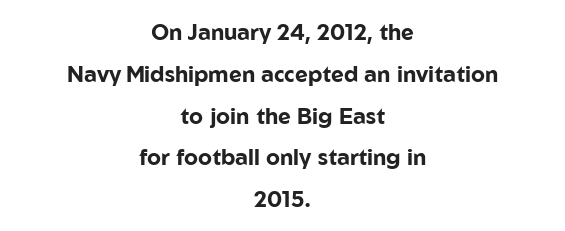
Q: Is the text bold? A: Yes.
Q: Is the text italic (slanted)? A: No, it is upright.
Q: Is the text underlined? A: No.
Q: How is the paragraph aligned? A: Centered.
Q: Is the spacing between letters normal or unusually wide? A: Normal.
Q: Is the spacing between lines tight, normal or loose? A: Loose.
